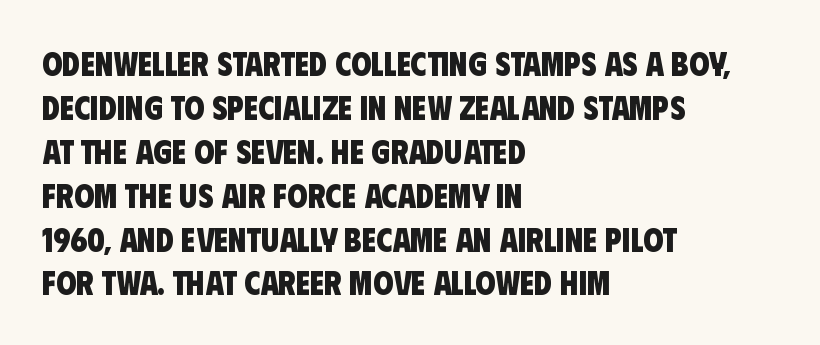
{"serif": "no", "bold": "yes", "weight": "heavy", "width": "condensed", "stroke_contrast": "low", "x_height": "large", "monospaced": "no", "underline": "no", "align": "left", "line_spacing": "normal", "line_spacing_ratio": 1.33, "letter_spacing": "normal", "letter_spacing_em": 0.0, "glyph_px": 33}
